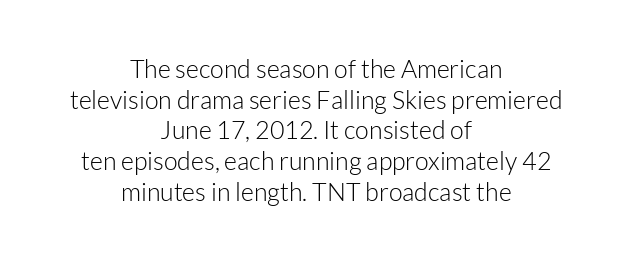
Q: Is the text bold? A: No.
Q: Is the text italic (slanted)? A: No, it is upright.
Q: Is the text underlined? A: No.
Q: How is the paragraph aligned? A: Centered.
Q: Is the spacing between letters normal or unusually wide? A: Normal.
